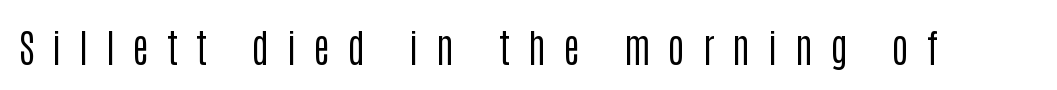
The image shows 39 px regular-weight, condensed sans-serif type, upright; set unusually wide letter spacing (+0.46 em), not underlined; low stroke contrast and a large x-height.
